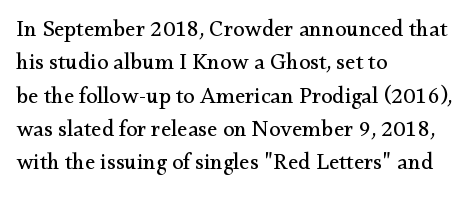
How would I describe the line gaps? Plain and ordinary. Just letters on the line, the space beneath them empty. Alignment: flush left. In terms of posture, this sample is upright.
